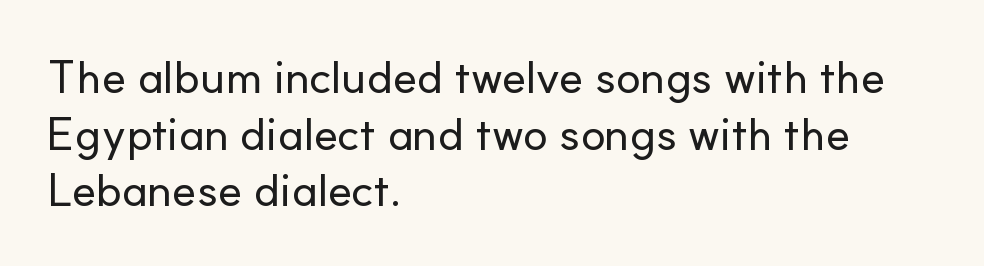
Q: Is the text italic (slanted)? A: No, it is upright.
Q: Is the typeface a serif or a sans-serif typeface? A: Sans-serif.
Q: Is the text underlined? A: No.
Q: How is the paragraph aligned? A: Left-aligned.
Q: Is the spacing between letters normal or unusually wide? A: Normal.
Q: Width (condensed, normal, or wide)? A: Normal.
Q: Stroke contrast? A: Low.
Q: x-height? A: Small.
Q: Monospaced? A: No.
